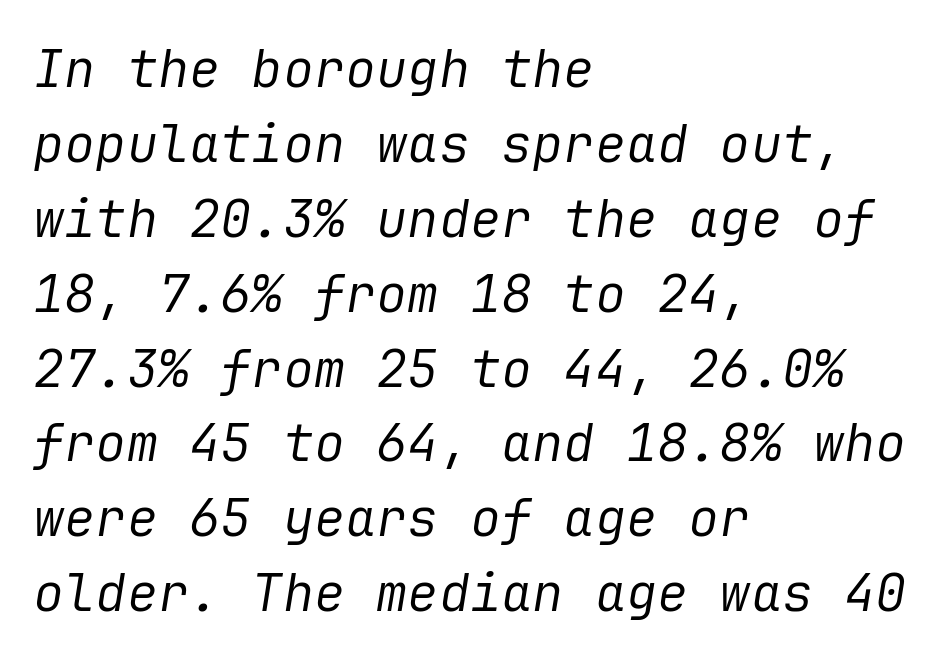
Casual observation: everything's shoved over to the left. Style check: oblique. Default kerning and tracking; the words read as compact shapes. How would I describe the line gaps? Plain and ordinary. The face looks like a standard text weight, possibly lighter. The strip under each line holds only bare page.
